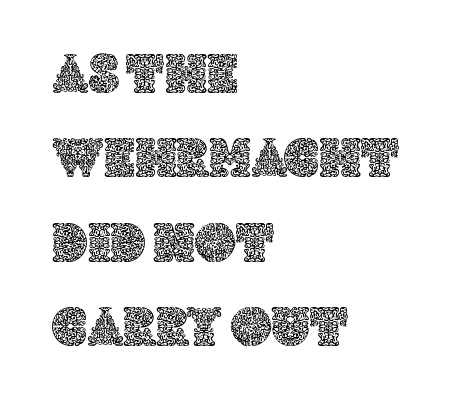
{"italic": "no", "width": "normal", "x_height": "large", "monospaced": "no", "underline": "no", "align": "left", "line_spacing": "normal", "line_spacing_ratio": 1.48, "letter_spacing": "normal", "letter_spacing_em": 0.0, "glyph_px": 57}
